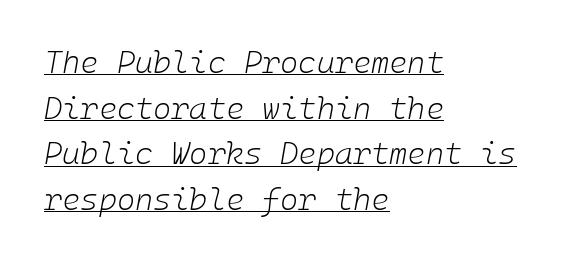
The image shows 31 px light type, italic (leaning right); set left-aligned, normal line spacing (1.47x), normal letter spacing, underlined; low stroke contrast and a medium x-height.
